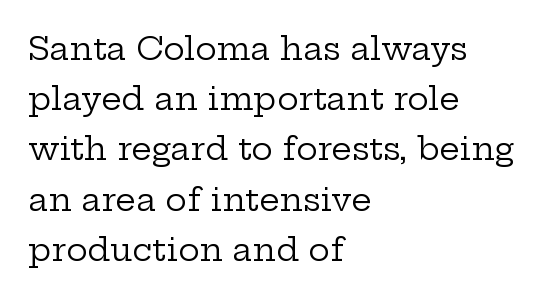
The image shows 32 px regular-weight, wide serif type, upright; set left-aligned, normal line spacing (1.57x), normal letter spacing, not underlined; low stroke contrast and a medium x-height.
